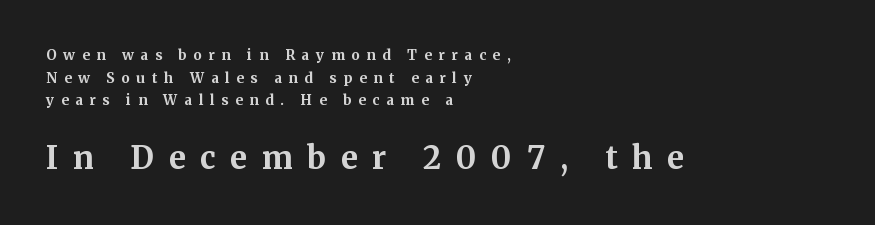
The image shows 31 px bold serif type, upright; set left-aligned, normal line spacing (1.61x), unusually wide letter spacing (+0.48 em), not underlined; the second (bottom) block is 2.21x larger; medium stroke contrast and a medium x-height.
